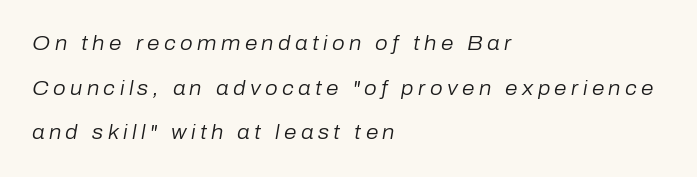
A great deal of white space separates one row of letters from the next. Beneath every word, the page is bare. These lines were composed using italics. This sample uses expanded letter spacing, leaving extra air between glyphs. The weight tops out at a normal text grade.
